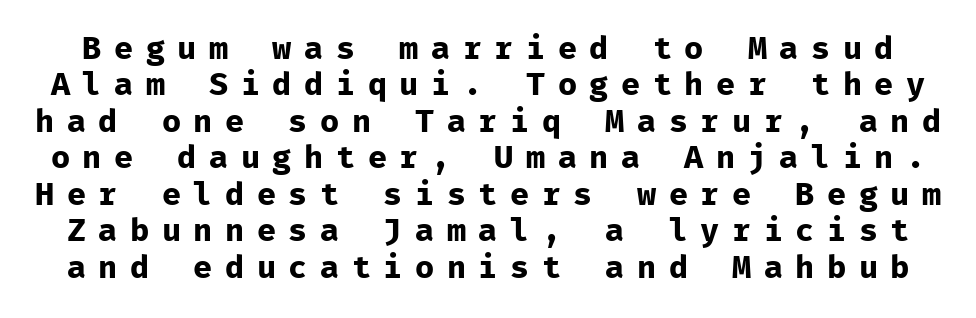
{"serif": "no", "italic": "no", "bold": "yes", "weight": "bold", "width": "normal", "stroke_contrast": "low", "x_height": "medium", "monospaced": "yes", "underline": "no", "line_spacing": "tight", "line_spacing_ratio": 1.14, "letter_spacing": "wide", "letter_spacing_em": 0.39, "glyph_px": 32}
